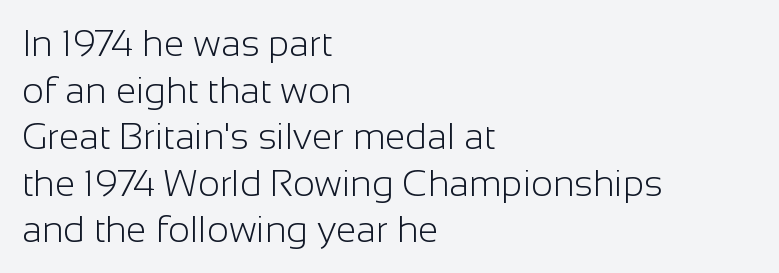
{"serif": "no", "italic": "no", "bold": "no", "weight": "light", "width": "normal", "stroke_contrast": "low", "x_height": "medium", "monospaced": "no", "underline": "no", "align": "left", "line_spacing": "normal", "line_spacing_ratio": 1.26, "letter_spacing": "normal", "letter_spacing_em": 0.0, "glyph_px": 37}
